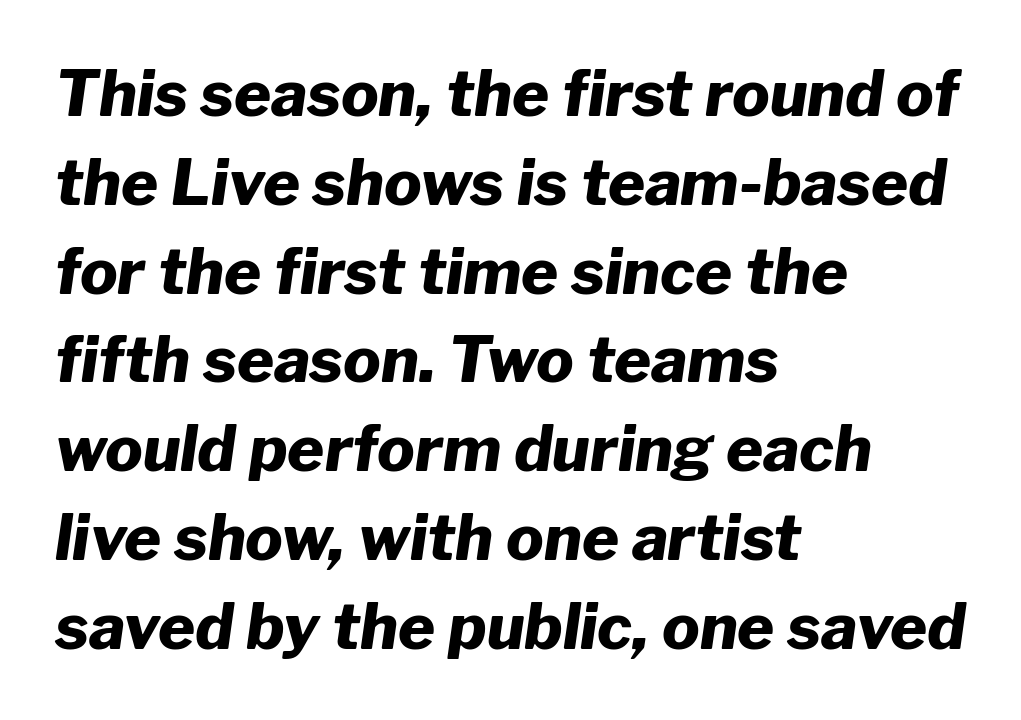
The image shows 63 px heavy type, italic (leaning right); set left-aligned, normal line spacing (1.41x), normal letter spacing, not underlined; low stroke contrast and a medium x-height.
